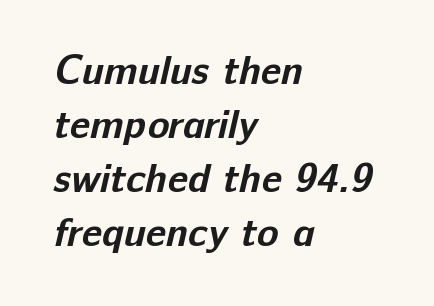
Q: Is the text bold? A: Yes.
Q: Is the typeface a serif or a sans-serif typeface? A: Sans-serif.
Q: Is the text underlined? A: No.
Q: How is the paragraph aligned? A: Left-aligned.
Q: Is the spacing between letters normal or unusually wide? A: Normal.
Q: Is the spacing between lines tight, normal or loose? A: Normal.
Q: Width (condensed, normal, or wide)? A: Normal.
Q: Stroke contrast? A: Low.
Q: x-height? A: Medium.
Q: Monospaced? A: No.
